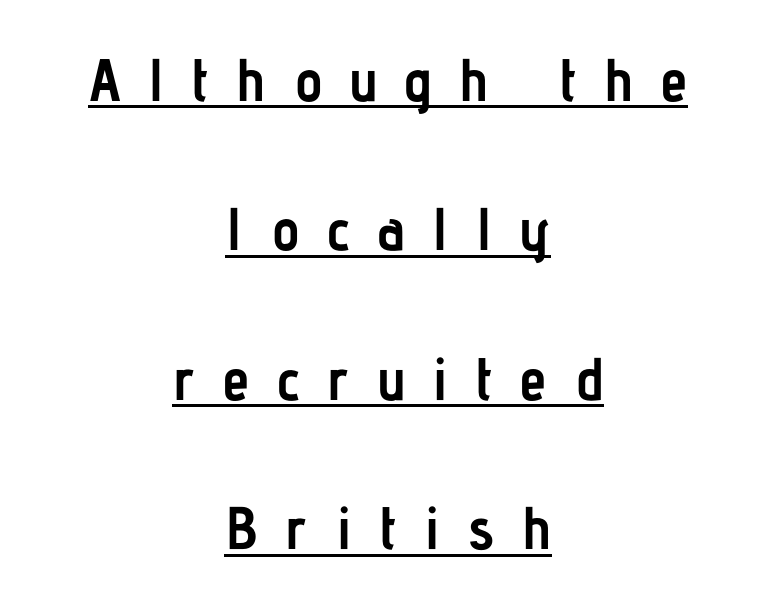
The image shows 60 px semibold, condensed sans-serif type, upright; set centered, loose line spacing (2.49x), unusually wide letter spacing (+0.46 em), underlined; low stroke contrast and a medium x-height.
